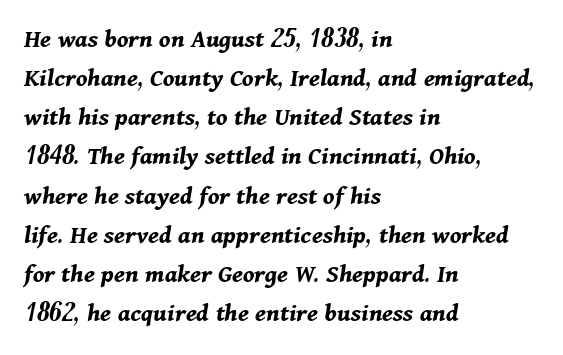
{"italic": "yes", "lean": "right", "slant_degrees": 11, "bold": "yes", "underline": "no", "align": "left", "line_spacing": "normal", "line_spacing_ratio": 1.45, "letter_spacing": "normal", "letter_spacing_em": 0.0, "glyph_px": 27}
